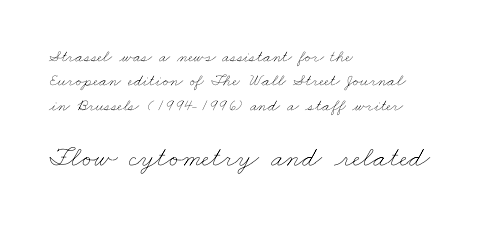
Look at the tracking — it's just the regular setting, nothing added. The baseline area is clear. Line starts are locked; line ends wander. Is there much room between lines? A standard amount, neither cramped nor airy. Bigger letters appear in the bottom chunk; the top chunk is reduced. You could not count columns in this text — the font is proportionally spaced.
